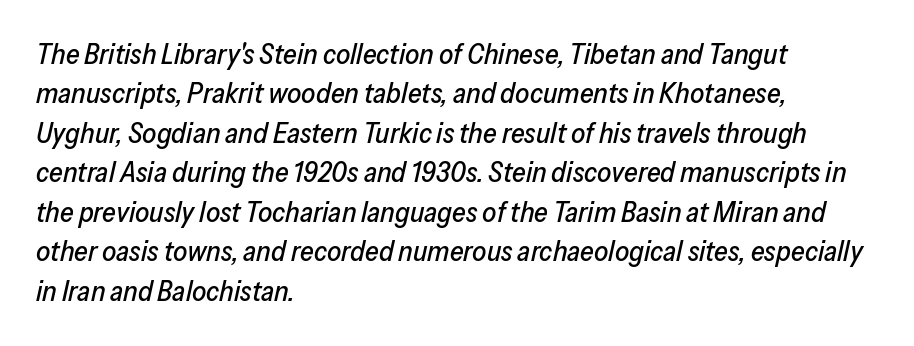
Baseline-to-baseline distance is the conventional proportion of letter height. Quick note: underline off. Observe the ordinary spacing: letters are neighbours, not strangers. Horizontal alignment here is leftward, the default for most running prose. A typesetter would call this proportional, since set widths differ per character.
